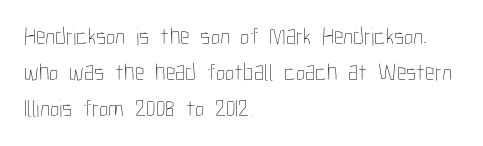
The image shows 24 px text type, upright; set left-aligned, normal line spacing (1.51x), normal letter spacing, not underlined.
